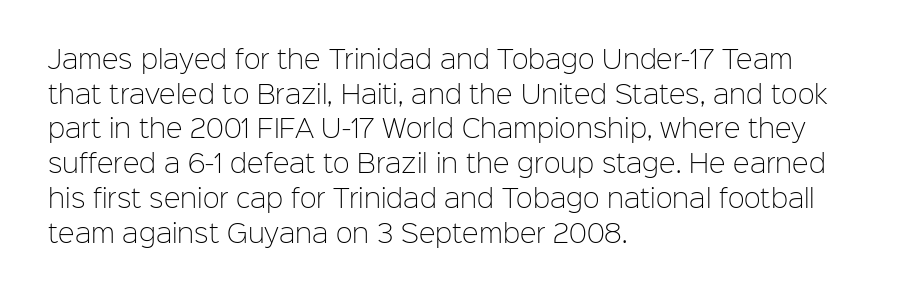
{"italic": "no", "bold": "no", "underline": "no", "align": "left", "line_spacing": "normal", "line_spacing_ratio": 1.39, "letter_spacing": "normal", "letter_spacing_em": 0.0, "glyph_px": 25}
